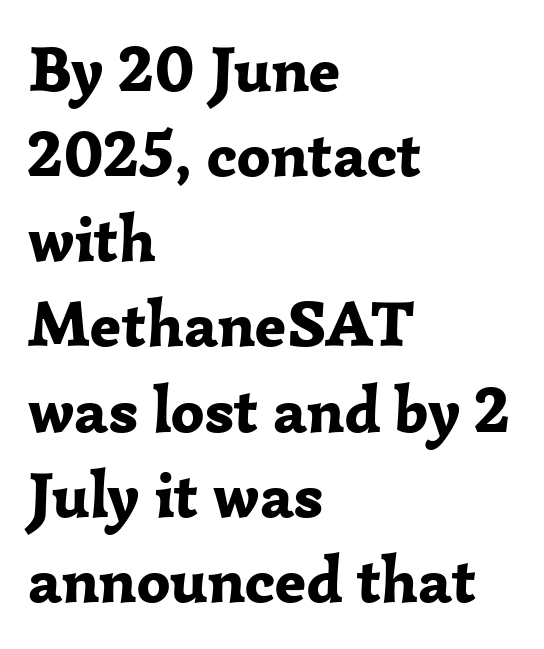
{"serif": "yes", "italic": "no", "bold": "yes", "weight": "bold", "width": "normal", "stroke_contrast": "low", "x_height": "medium", "monospaced": "no", "underline": "no", "align": "left", "line_spacing": "normal", "line_spacing_ratio": 1.31, "letter_spacing": "normal", "letter_spacing_em": 0.0, "glyph_px": 65}
